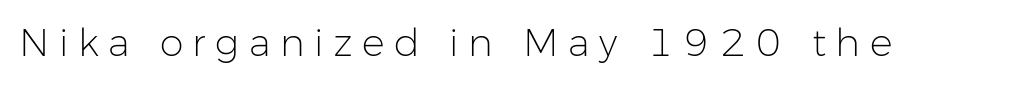
The image shows 38 px light sans-serif type, upright; set unusually wide letter spacing (+0.25 em), not underlined; low stroke contrast and a medium x-height.
